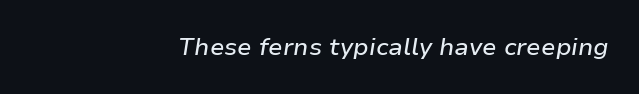
Q: Is the text italic (slanted)? A: Yes, it leans right by about 9 degrees.
Q: Is the text underlined? A: No.
Q: How is the paragraph aligned? A: Right-aligned.
Q: Is the spacing between letters normal or unusually wide? A: Normal.
